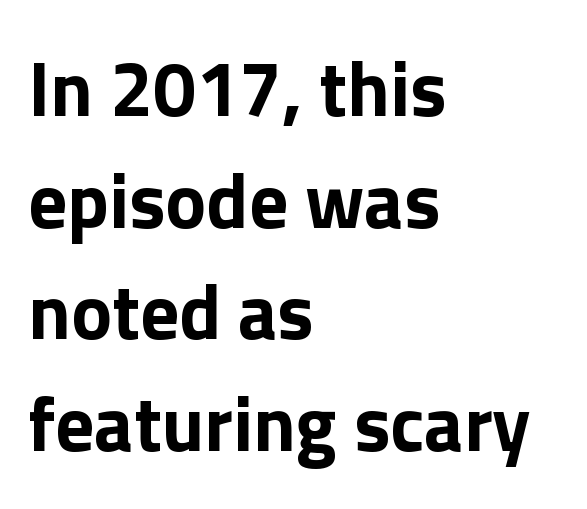
The letters advance in unequal steps, a hallmark of proportional type. Check under the words: just untouched page. Compared with an ordinary text face, these strokes are far heavier — a full bold. Characters remain perfectly vertical along every line. The passage is arranged the way most books set body copy — flush left.
